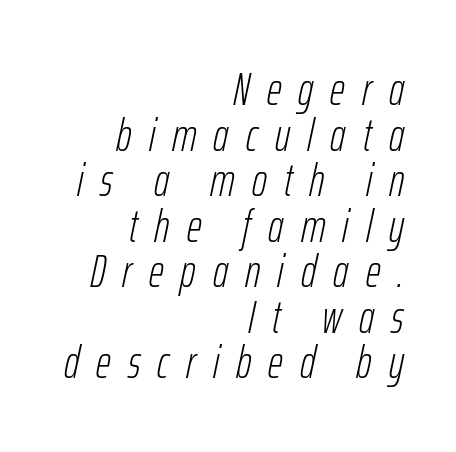
The image shows 46 px light, condensed type, italic (leaning right); set right-aligned, tight line spacing (0.99x), unusually wide letter spacing (+0.37 em), not underlined; low stroke contrast and a medium x-height.
